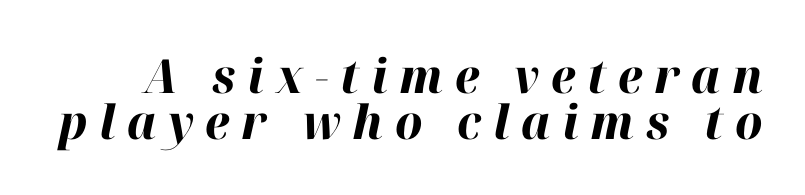
The image shows 47 px bold type, italic (leaning right); set tight line spacing (0.97x), unusually wide letter spacing (+0.25 em), not underlined; high stroke contrast and a medium x-height.
